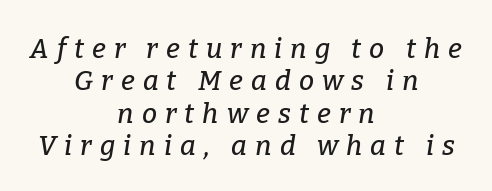
The image shows 27 px text type, italic (leaning right); set centered, line spacing 1.2x, unusually wide letter spacing (+0.3 em), not underlined.
